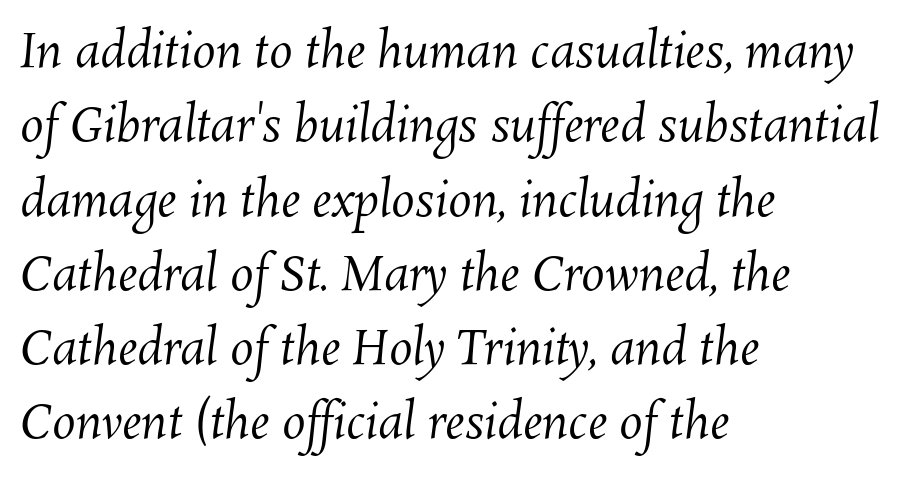
Q: Is the text bold? A: No.
Q: Is the text underlined? A: No.
Q: How is the paragraph aligned? A: Left-aligned.
Q: Is the spacing between letters normal or unusually wide? A: Normal.
Q: Is the spacing between lines tight, normal or loose? A: Normal.
Q: Width (condensed, normal, or wide)? A: Normal.
Q: Stroke contrast? A: Medium.
Q: x-height? A: Medium.
Q: Monospaced? A: No.
